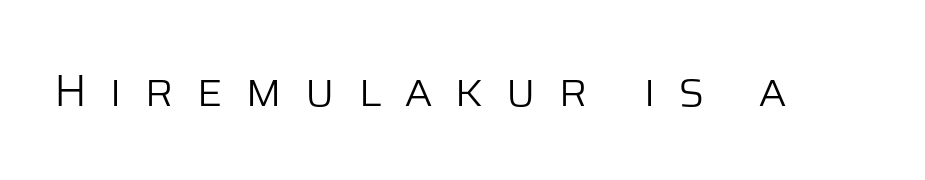
The image shows 45 px light sans-serif type, upright; set unusually wide letter spacing (+0.49 em), not underlined; low stroke contrast and a large x-height.
